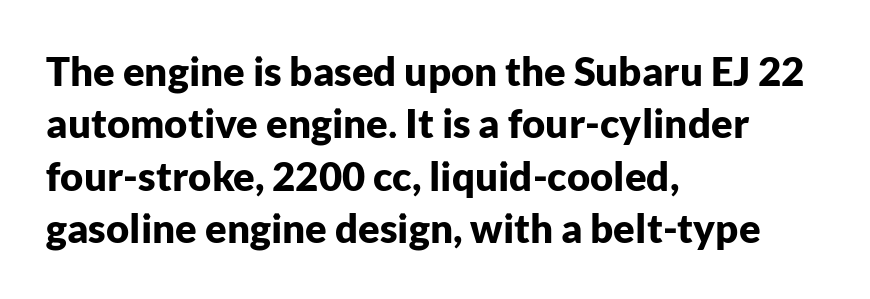
The image shows 40 px bold sans-serif type, upright; set left-aligned, normal line spacing (1.31x), normal letter spacing, not underlined; low stroke contrast and a medium x-height.
